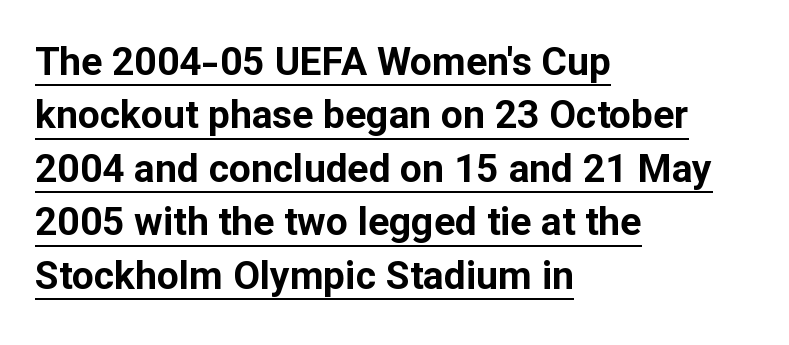
Q: Is the text bold? A: Yes.
Q: Is the text italic (slanted)? A: No, it is upright.
Q: Is the typeface a serif or a sans-serif typeface? A: Sans-serif.
Q: Is the text underlined? A: Yes.
Q: How is the paragraph aligned? A: Left-aligned.
Q: Is the spacing between letters normal or unusually wide? A: Normal.
Q: Is the spacing between lines tight, normal or loose? A: Normal.
Q: Width (condensed, normal, or wide)? A: Normal.
Q: Stroke contrast? A: Low.
Q: x-height? A: Medium.
Q: Monospaced? A: No.
